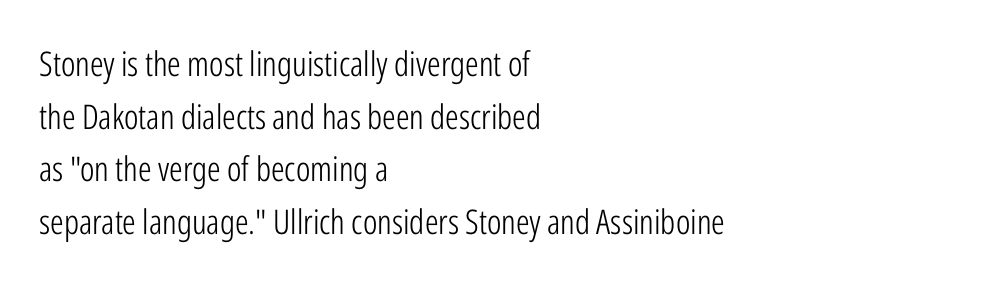
The image shows 34 px light, condensed sans-serif type, upright; set left-aligned, normal line spacing (1.55x), normal letter spacing, not underlined; low stroke contrast and a medium x-height.
